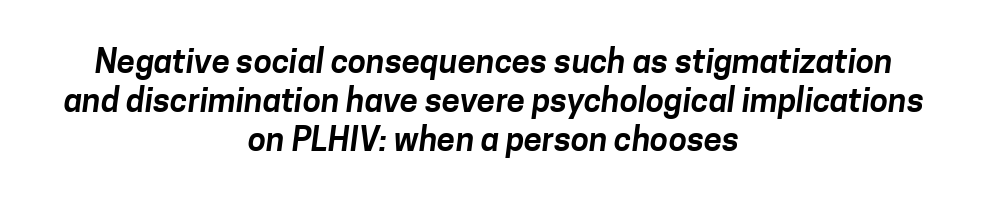
Q: Is the typeface a serif or a sans-serif typeface? A: Sans-serif.
Q: Is the text underlined? A: No.
Q: How is the paragraph aligned? A: Centered.
Q: Is the spacing between letters normal or unusually wide? A: Normal.
Q: Width (condensed, normal, or wide)? A: Normal.
Q: Stroke contrast? A: Low.
Q: x-height? A: Medium.
Q: Monospaced? A: No.
